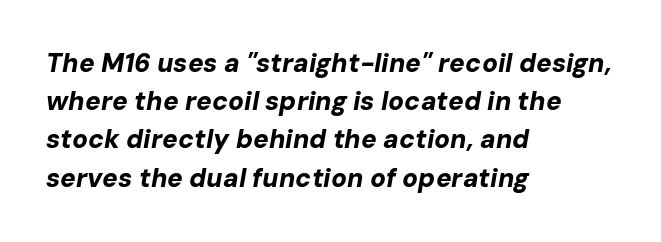
Q: Is the text bold? A: Yes.
Q: Is the text italic (slanted)? A: Yes, it leans right by about 10 degrees.
Q: Is the text underlined? A: No.
Q: How is the paragraph aligned? A: Left-aligned.
Q: Is the spacing between letters normal or unusually wide? A: Normal.
Q: Is the spacing between lines tight, normal or loose? A: Normal.
